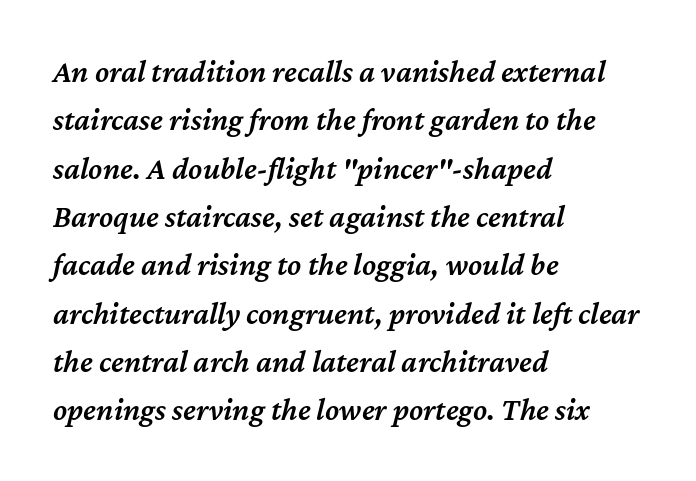
{"italic": "yes", "lean": "right", "slant_degrees": 12, "bold": "semi", "weight": "semibold", "width": "normal", "stroke_contrast": "medium", "x_height": "medium", "monospaced": "no", "underline": "no", "align": "left", "line_spacing": "normal", "line_spacing_ratio": 1.51, "letter_spacing": "normal", "letter_spacing_em": 0.0, "glyph_px": 32}
